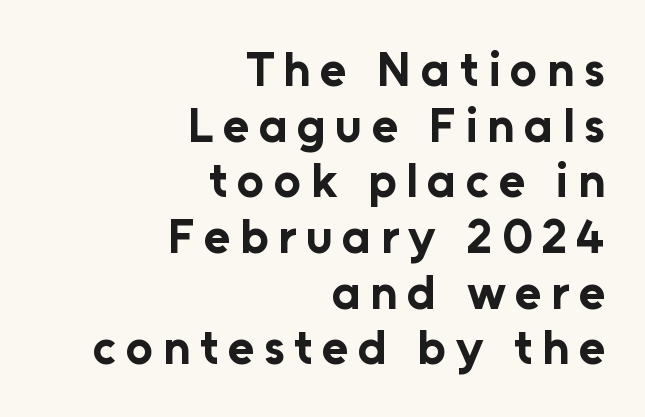
{"serif": "no", "italic": "no", "bold": "yes", "weight": "bold", "width": "normal", "stroke_contrast": "low", "x_height": "medium", "monospaced": "no", "underline": "no", "align": "right", "line_spacing_ratio": 1.16, "letter_spacing": "wide", "letter_spacing_em": 0.2, "glyph_px": 48}
